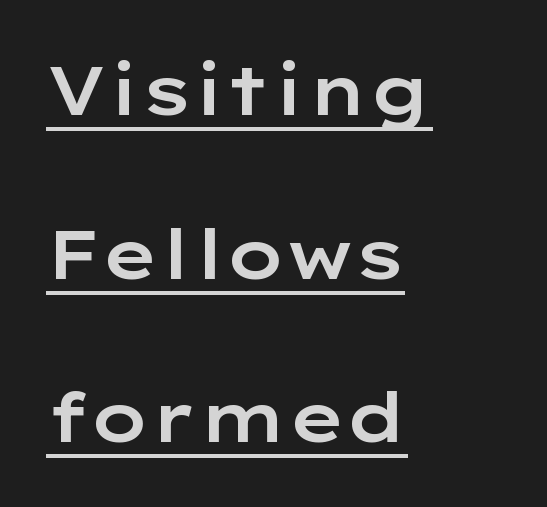
The image shows 69 px wide sans-serif type, upright; set left-aligned, loose line spacing (2.37x), normal letter spacing, underlined; low stroke contrast and a medium x-height.
